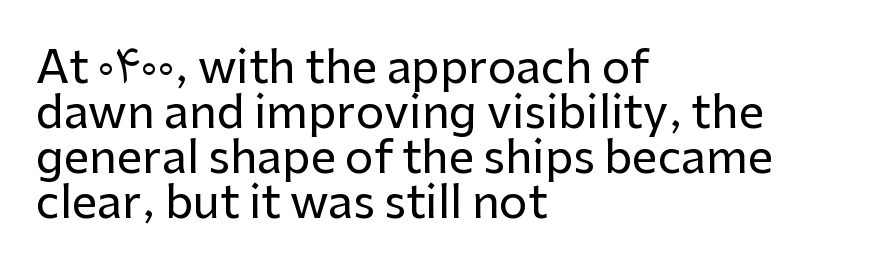
The line-height multiplier appears low, near solid setting. Between one letter and the next there's only the usual sliver of space. Only glyphs here, with clear space below each row. Stroke terminals: plain, sans-serif. Caption: multi-line text, flush left, ragged right.
